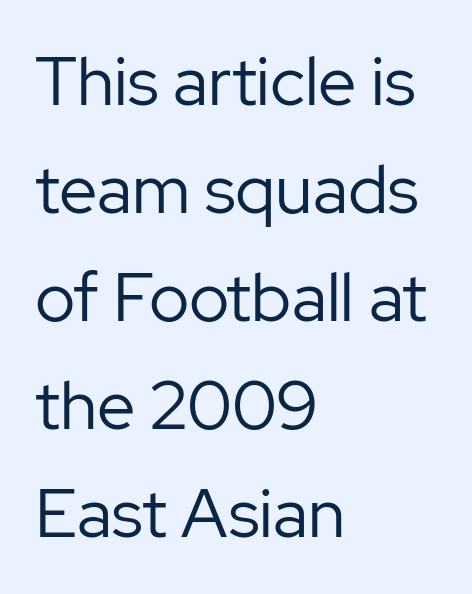
{"serif": "no", "italic": "no", "bold": "no", "weight": "regular", "width": "normal", "stroke_contrast": "low", "x_height": "medium", "monospaced": "no", "underline": "no", "align": "left", "line_spacing": "normal", "line_spacing_ratio": 1.59, "letter_spacing": "normal", "letter_spacing_em": 0.0, "glyph_px": 68}
